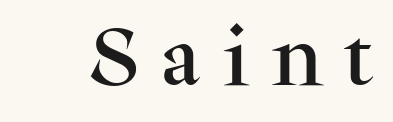
Q: Is the text italic (slanted)? A: No, it is upright.
Q: Is the typeface a serif or a sans-serif typeface? A: Serif.
Q: Is the text underlined? A: No.
Q: Is the spacing between letters normal or unusually wide? A: Unusually wide.
Q: Width (condensed, normal, or wide)? A: Normal.
Q: Stroke contrast? A: Medium.
Q: x-height? A: Medium.
Q: Monospaced? A: No.
